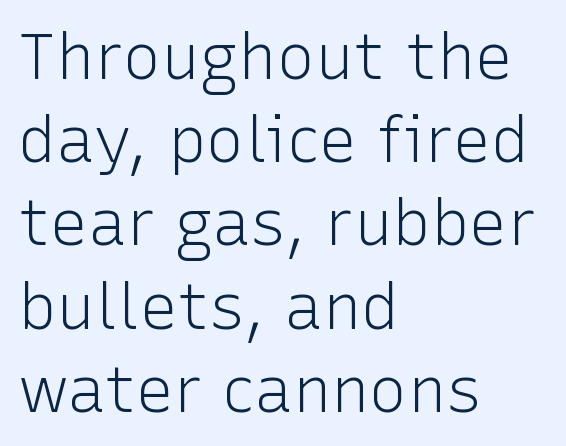
The image shows 64 px light sans-serif type, upright; set left-aligned, normal line spacing (1.3x), normal letter spacing, not underlined; low stroke contrast and a medium x-height.
